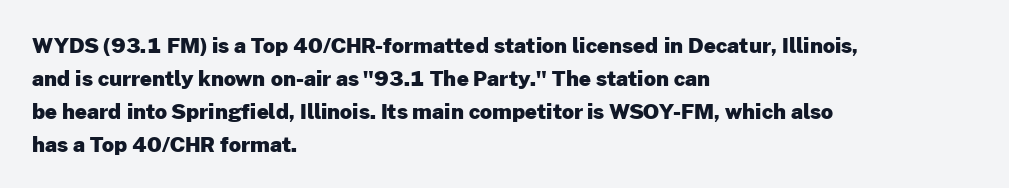
Q: Is the text bold? A: Yes.
Q: Is the text italic (slanted)? A: No, it is upright.
Q: Is the text underlined? A: No.
Q: How is the paragraph aligned? A: Left-aligned.
Q: Is the spacing between letters normal or unusually wide? A: Normal.
Q: Is the spacing between lines tight, normal or loose? A: Normal.
